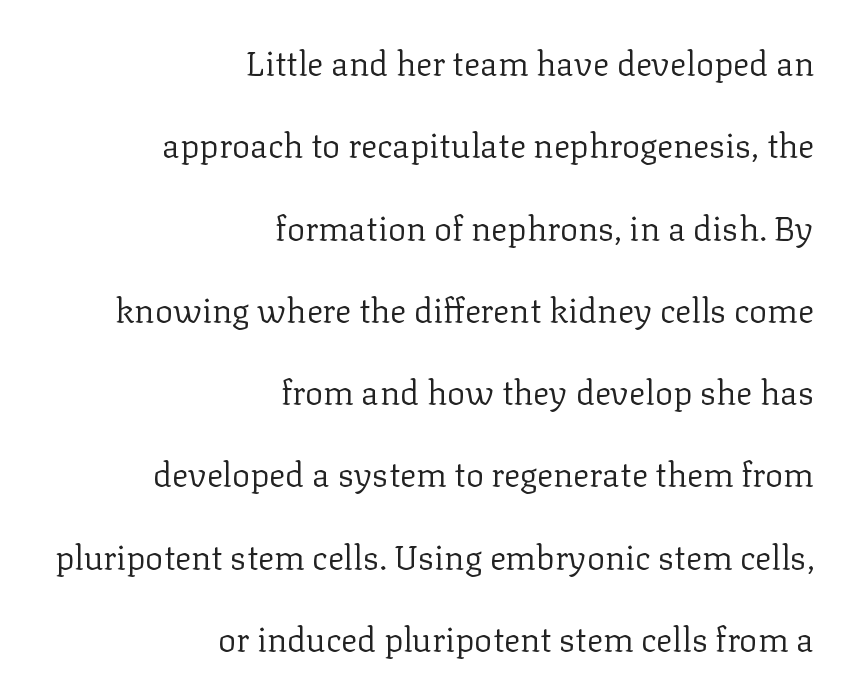
Q: Is the text bold? A: No.
Q: Is the text italic (slanted)? A: No, it is upright.
Q: Is the typeface a serif or a sans-serif typeface? A: Serif.
Q: Is the text underlined? A: No.
Q: How is the paragraph aligned? A: Right-aligned.
Q: Is the spacing between letters normal or unusually wide? A: Normal.
Q: Is the spacing between lines tight, normal or loose? A: Loose.
Q: Width (condensed, normal, or wide)? A: Normal.
Q: Stroke contrast? A: Low.
Q: x-height? A: Medium.
Q: Monospaced? A: No.
